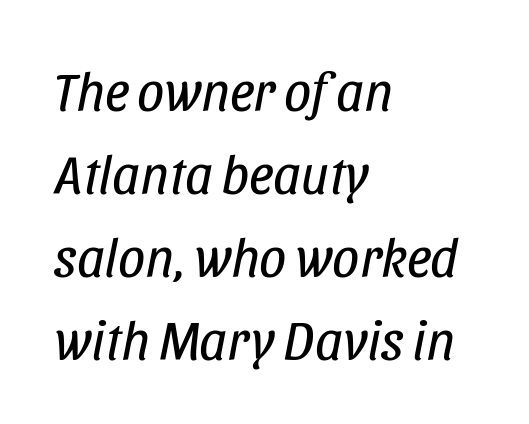
Q: Is the text bold? A: No.
Q: Is the text italic (slanted)? A: Yes, it leans right by about 11 degrees.
Q: Is the text underlined? A: No.
Q: How is the paragraph aligned? A: Left-aligned.
Q: Is the spacing between letters normal or unusually wide? A: Normal.
Q: Is the spacing between lines tight, normal or loose? A: Normal.
Q: Width (condensed, normal, or wide)? A: Condensed.
Q: Stroke contrast? A: Low.
Q: x-height? A: Large.
Q: Monospaced? A: No.
